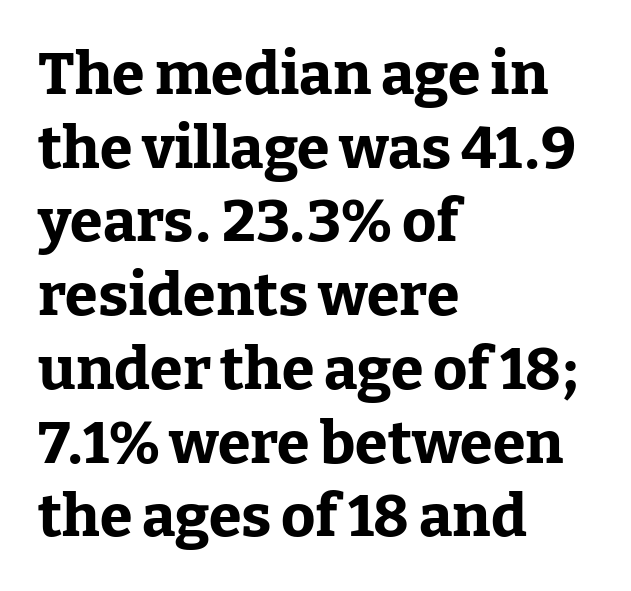
{"serif": "yes", "italic": "no", "bold": "yes", "weight": "bold", "width": "normal", "stroke_contrast": "low", "x_height": "medium", "monospaced": "no", "underline": "no", "align": "left", "line_spacing": "normal", "line_spacing_ratio": 1.25, "letter_spacing": "normal", "letter_spacing_em": 0.0, "glyph_px": 59}
